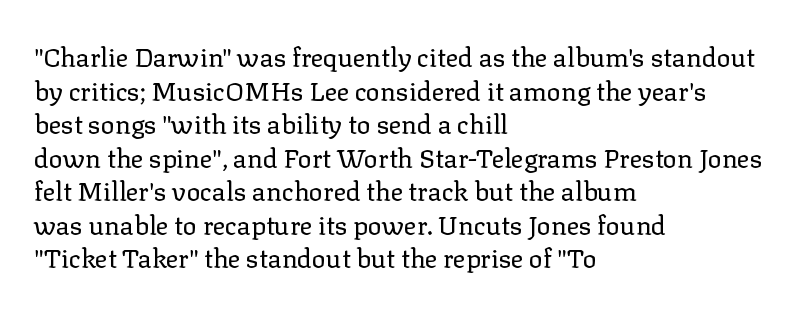
Interline gaps are of average width in this sample. In terms of posture, this sample is upright. Teacher's note: observe the even left margin — that is flush-left alignment. The cut favours lightness, reaching ordinary text weight at its darkest.
